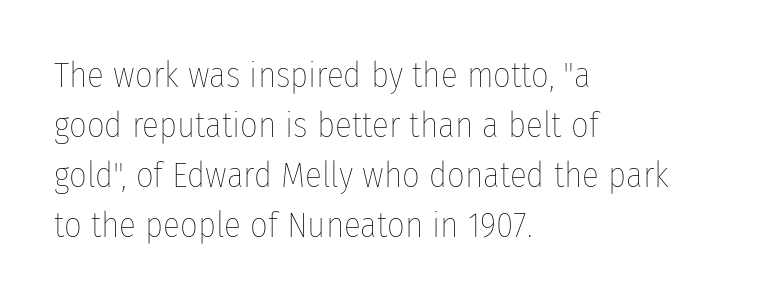
{"italic": "no", "bold": "no", "weight": "thin", "width": "condensed", "stroke_contrast": "low", "x_height": "medium", "monospaced": "no", "underline": "no", "align": "left", "line_spacing": "normal", "line_spacing_ratio": 1.43, "letter_spacing": "normal", "letter_spacing_em": 0.0, "glyph_px": 35}
